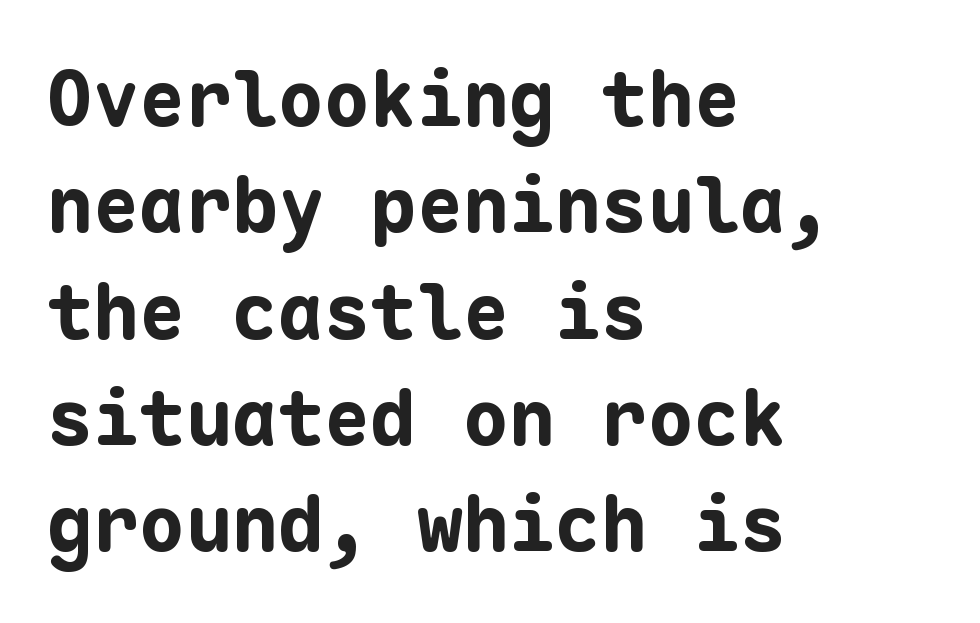
{"serif": "no", "italic": "no", "bold": "yes", "weight": "bold", "width": "normal", "stroke_contrast": "low", "x_height": "medium", "monospaced": "yes", "underline": "no", "align": "left", "line_spacing": "normal", "line_spacing_ratio": 1.38, "letter_spacing": "normal", "letter_spacing_em": 0.0, "glyph_px": 77}
